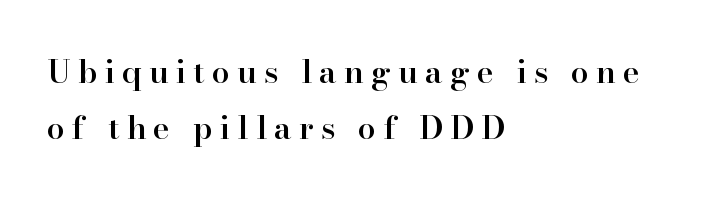
Q: Is the text bold? A: Semi-bold.
Q: Is the text italic (slanted)? A: No, it is upright.
Q: Is the typeface a serif or a sans-serif typeface? A: Serif.
Q: Is the text underlined? A: No.
Q: How is the paragraph aligned? A: Left-aligned.
Q: Is the spacing between letters normal or unusually wide? A: Unusually wide.
Q: Width (condensed, normal, or wide)? A: Normal.
Q: Stroke contrast? A: High.
Q: x-height? A: Small.
Q: Monospaced? A: No.
